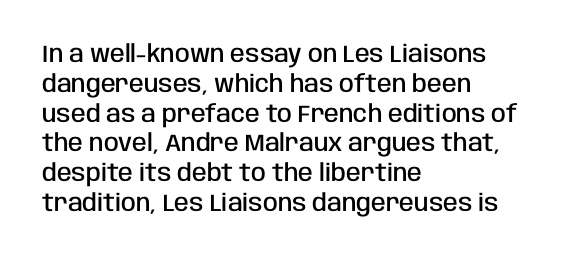
{"italic": "no", "bold": "semi", "underline": "no", "align": "left", "line_spacing_ratio": 1.24, "letter_spacing": "normal", "letter_spacing_em": 0.0, "glyph_px": 24}
